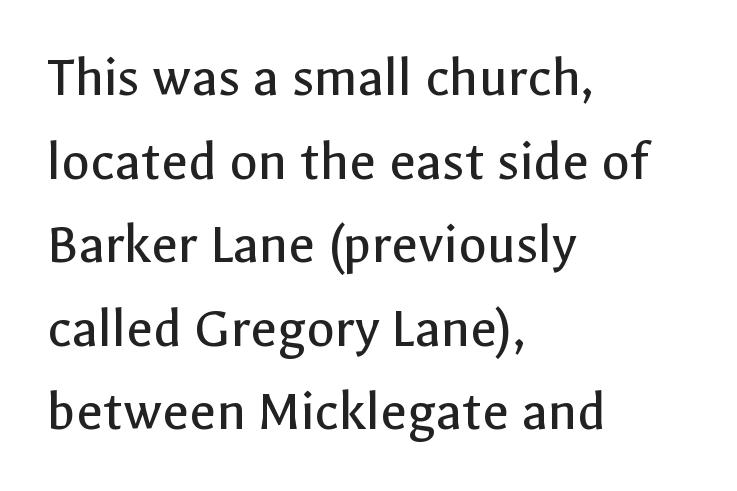
The image shows 58 px regular-weight sans-serif type, upright; set left-aligned, normal line spacing (1.44x), normal letter spacing, not underlined; a medium x-height.
